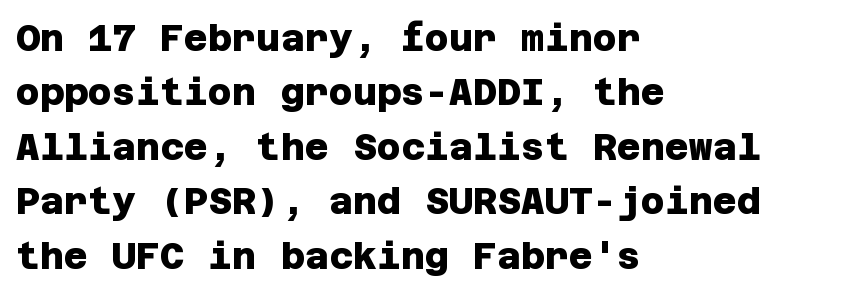
All the whitespace from short lines collects on the right. The strip under each line holds only bare page. The line texture is even and compact thanks to regular tracking. Its strokes are broad and dark, the hallmark of bold type.
